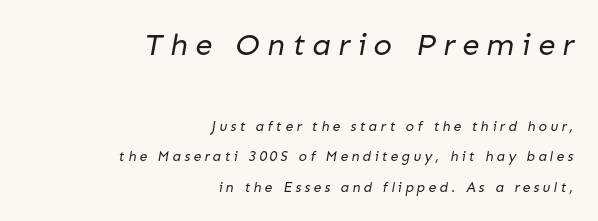
Q: Is the text bold? A: No.
Q: Is the typeface a serif or a sans-serif typeface? A: Sans-serif.
Q: Is the text underlined? A: No.
Q: How is the paragraph aligned? A: Right-aligned.
Q: Is the spacing between letters normal or unusually wide? A: Unusually wide.
Q: Is the spacing between lines tight, normal or loose? A: Loose.
Q: Which block of text is set in a larger size, the first (top) or the second (bottom)? A: The first (top) one.
Q: Width (condensed, normal, or wide)? A: Normal.
Q: Stroke contrast? A: Low.
Q: x-height? A: Medium.
Q: Monospaced? A: No.
